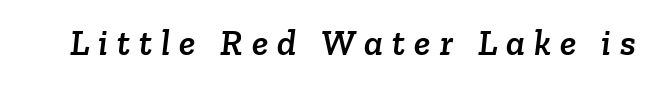
{"serif": "yes", "width": "normal", "stroke_contrast": "low", "x_height": "medium", "monospaced": "no", "underline": "no", "letter_spacing": "wide", "letter_spacing_em": 0.24, "glyph_px": 37}
